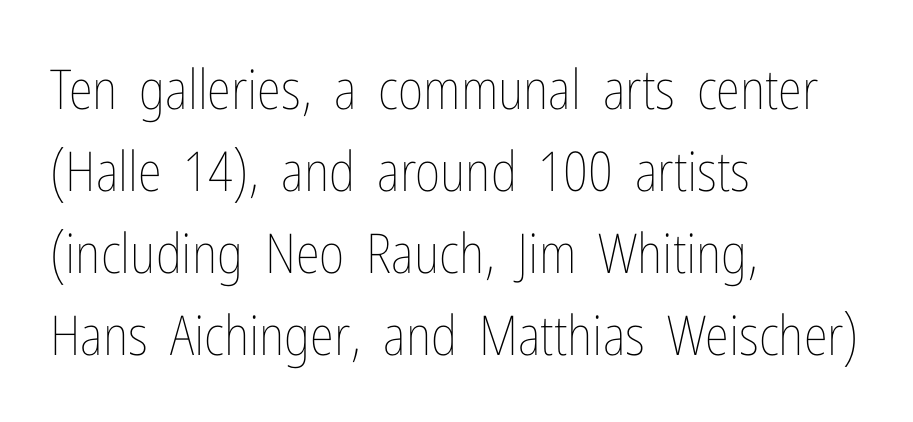
Layout note: lines flush left. The block of text has a typical density, with ordinary space between rows. The letterforms sit shoulder to shoulder at normal distance. Nothing heavy about these letters — not bold at all. These lines are rendered in a variable-pitch font.
